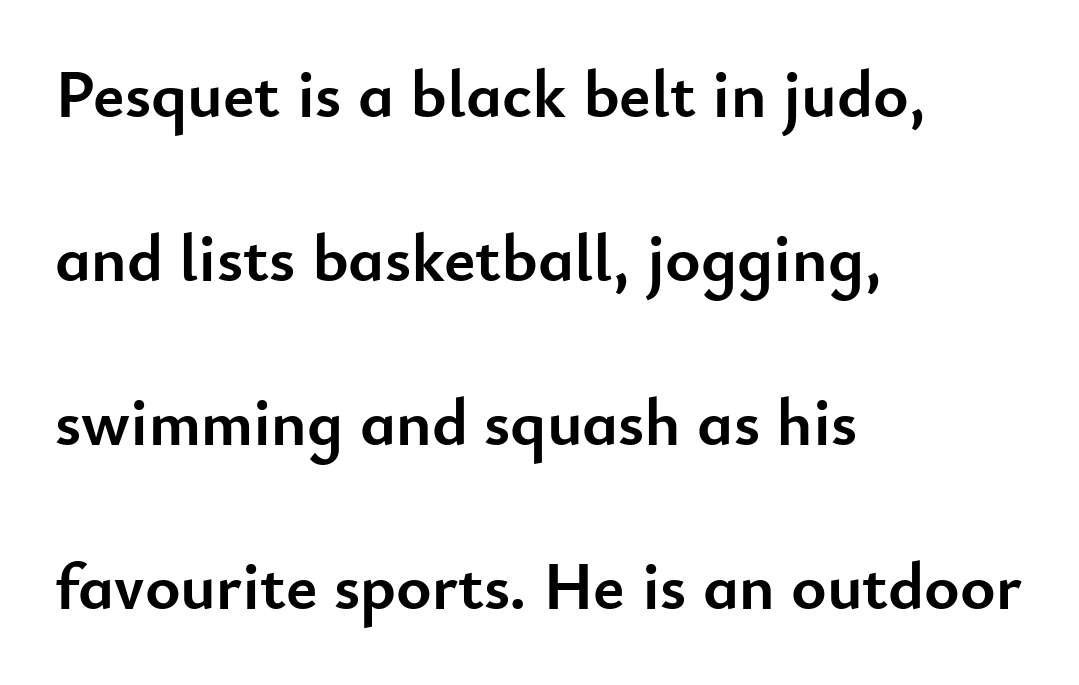
The image shows 67 px semibold sans-serif type, upright; set left-aligned, loose line spacing (2.45x), normal letter spacing, not underlined; low stroke contrast and a small x-height.
